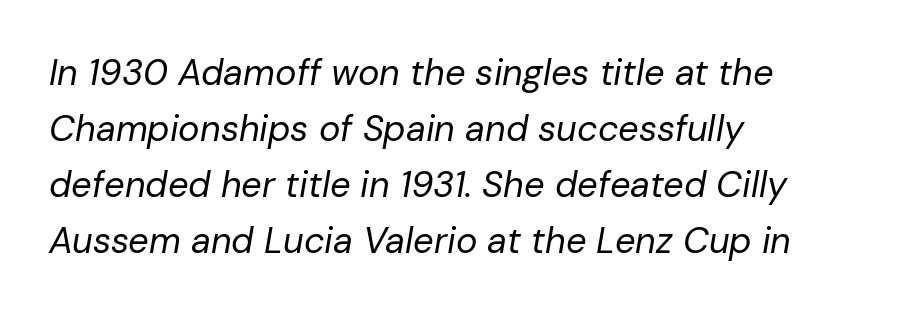
Reading down the column, the eye jumps a familiar distance to each next line. In terms of posture, this sample is oblique. Vertical stems look standard width or narrower in stroke. The words here are not underlined. Think of a printed novel: that variable character pitch is what you see here.
